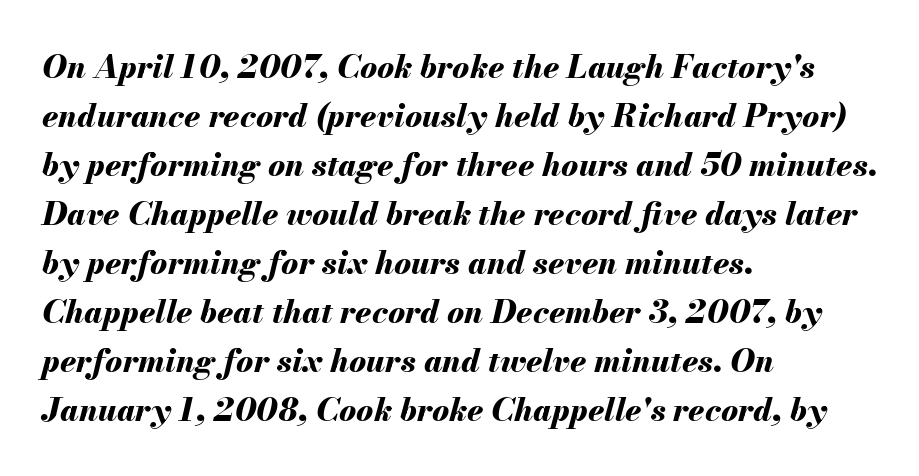
Typesetter's note: full bold, strokes at maximum text heaviness. The rendering uses a moderate line-height, typical for paragraphs. Unmarked baselines from the first word to the last. Think of a printed novel: that variable character pitch is what you see here. These lines keep a tight, regular rhythm from letter to letter. The whole block is typeset with a tilt.
